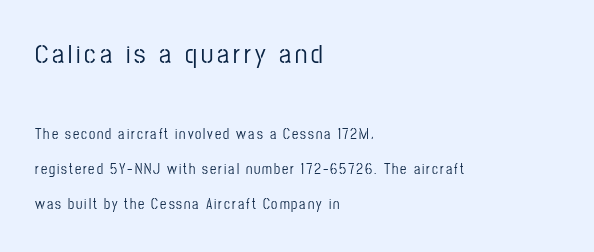
Q: Is the text italic (slanted)? A: No, it is upright.
Q: Is the text underlined? A: No.
Q: How is the paragraph aligned? A: Left-aligned.
Q: Is the spacing between lines tight, normal or loose? A: Loose.
Q: Which block of text is set in a larger size, the first (top) or the second (bottom)? A: The first (top) one.
